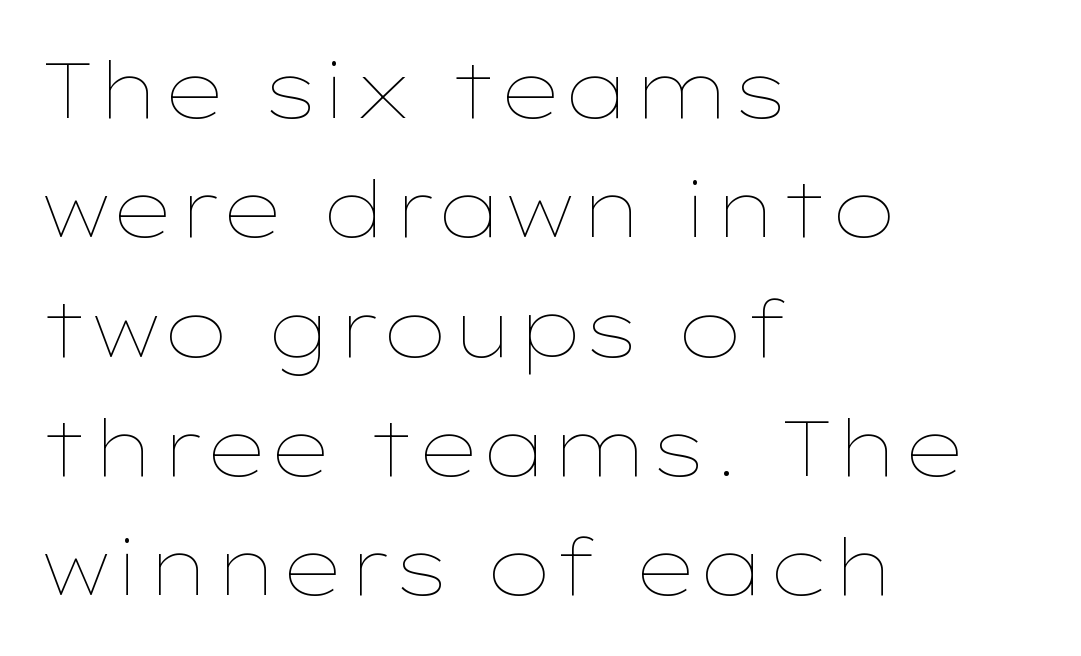
Q: Is the text bold? A: No.
Q: Is the text italic (slanted)? A: No, it is upright.
Q: Is the text underlined? A: No.
Q: How is the paragraph aligned? A: Left-aligned.
Q: Is the spacing between letters normal or unusually wide? A: Normal.
Q: Is the spacing between lines tight, normal or loose? A: Normal.
Q: Width (condensed, normal, or wide)? A: Wide.
Q: Stroke contrast? A: Low.
Q: x-height? A: Medium.
Q: Monospaced? A: No.
